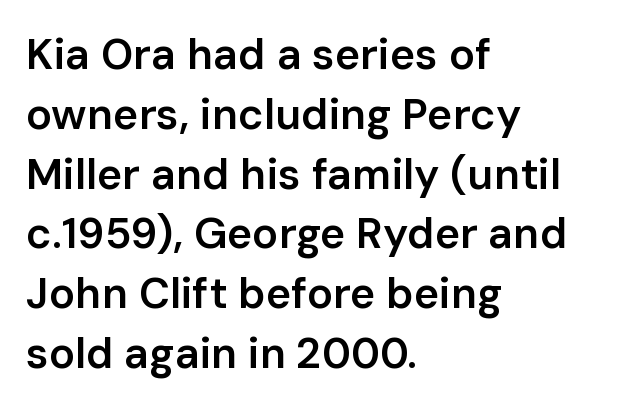
The image shows 43 px semibold sans-serif type, upright; set left-aligned, normal line spacing (1.39x), normal letter spacing, not underlined; low stroke contrast and a medium x-height.
